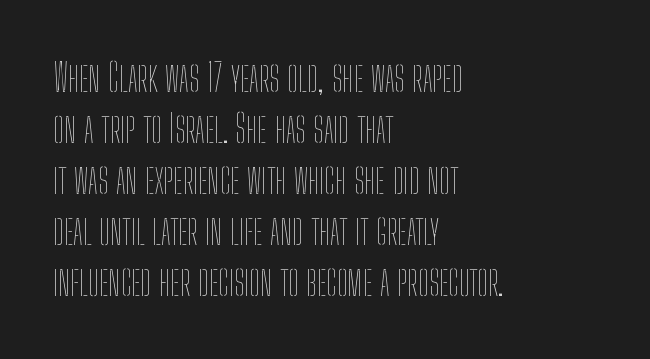
{"italic": "no", "bold": "no", "weight": "thin", "width": "condensed", "stroke_contrast": "low", "x_height": "medium", "monospaced": "no", "underline": "no", "align": "left", "line_spacing": "normal", "line_spacing_ratio": 1.31, "letter_spacing": "normal", "letter_spacing_em": 0.0, "glyph_px": 39}
